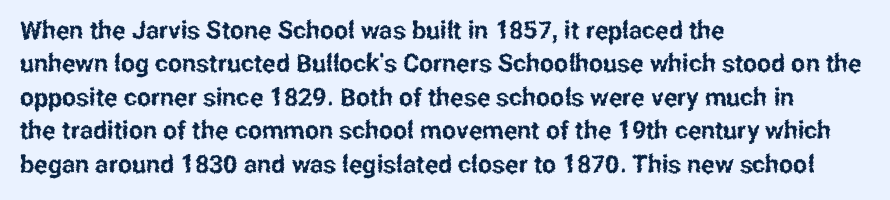
The image shows 25 px text type, upright; set left-aligned, normal line spacing (1.34x), normal letter spacing, not underlined.
